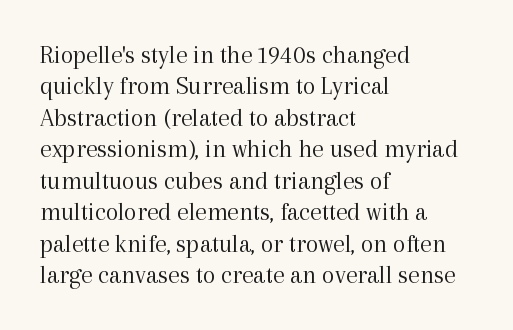
The image shows 26 px text type, upright; set left-aligned, line spacing 1.21x, normal letter spacing, not underlined.
